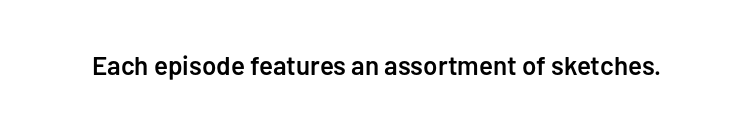
The image shows 26 px text type, upright; set normal letter spacing, not underlined.
